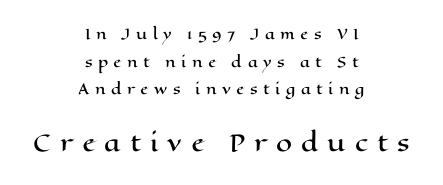
Airy leading. The lines in this sample share a center point and differ in where they start and stop. Honestly, the letter spacing is so wide it's the main thing you notice. It's the straight-up-and-down kind of type.
